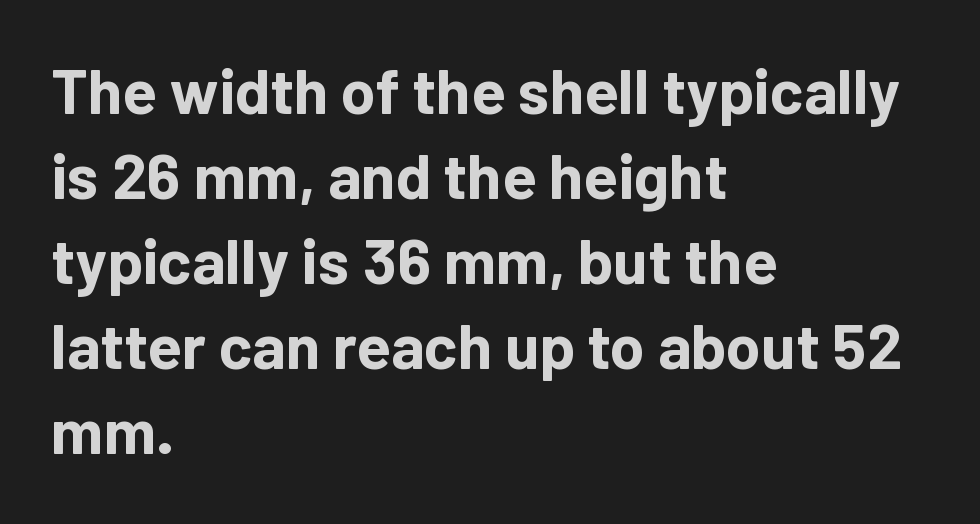
The lettering stays uniformly vertical, giving the passage a roman look. The zone under the glyphs is completely vacant. Is this a fixed-width face? No — the glyphs have proportional, varying widths. To sum up the face: it is a sans, with no serifs. Each new line begins a customary step beneath the previous one. Strong, thick strokes mark this as bold type.
